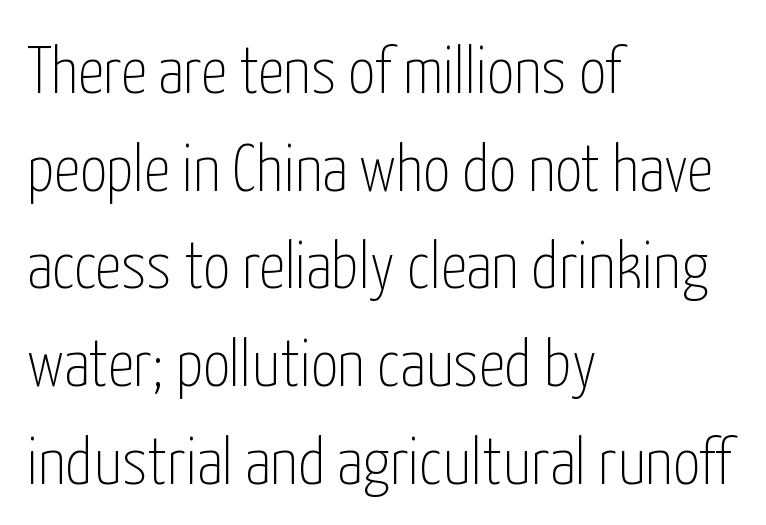
{"serif": "no", "italic": "no", "bold": "no", "weight": "thin", "width": "condensed", "stroke_contrast": "low", "x_height": "medium", "monospaced": "no", "underline": "no", "align": "left", "line_spacing": "normal", "line_spacing_ratio": 1.48, "letter_spacing": "normal", "letter_spacing_em": 0.0, "glyph_px": 66}
